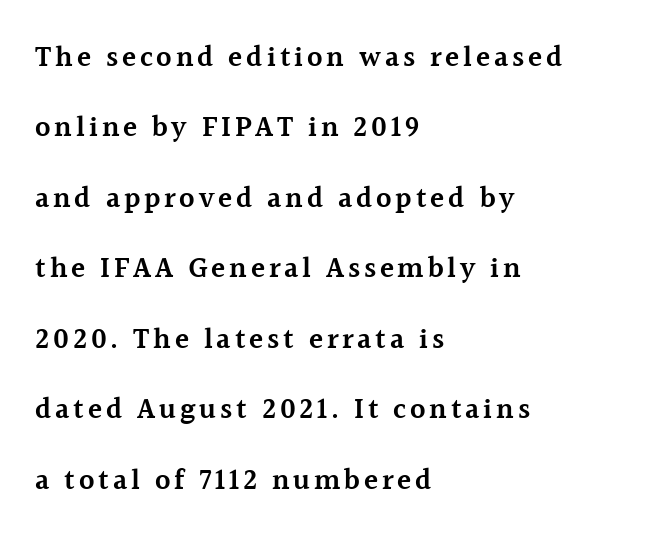
{"serif": "yes", "italic": "no", "bold": "semi", "weight": "semibold", "width": "normal", "x_height": "medium", "monospaced": "no", "underline": "no", "align": "left", "line_spacing": "loose", "line_spacing_ratio": 2.43, "glyph_px": 29}
